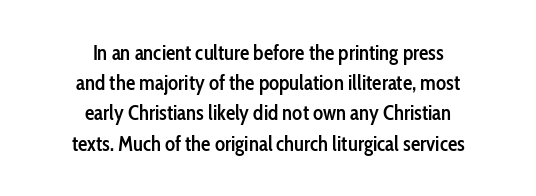
Q: Is the text bold? A: Semi-bold.
Q: Is the text italic (slanted)? A: No, it is upright.
Q: Is the text underlined? A: No.
Q: How is the paragraph aligned? A: Centered.
Q: Is the spacing between letters normal or unusually wide? A: Normal.
Q: Is the spacing between lines tight, normal or loose? A: Normal.
